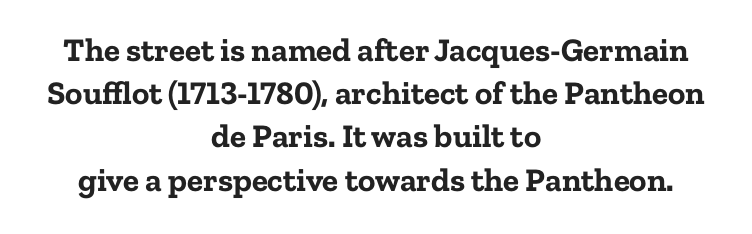
Q: Is the text bold? A: Yes.
Q: Is the text italic (slanted)? A: No, it is upright.
Q: Is the typeface a serif or a sans-serif typeface? A: Serif.
Q: Is the text underlined? A: No.
Q: How is the paragraph aligned? A: Centered.
Q: Is the spacing between letters normal or unusually wide? A: Normal.
Q: Is the spacing between lines tight, normal or loose? A: Normal.
Q: Width (condensed, normal, or wide)? A: Normal.
Q: Stroke contrast? A: Low.
Q: x-height? A: Medium.
Q: Monospaced? A: No.
